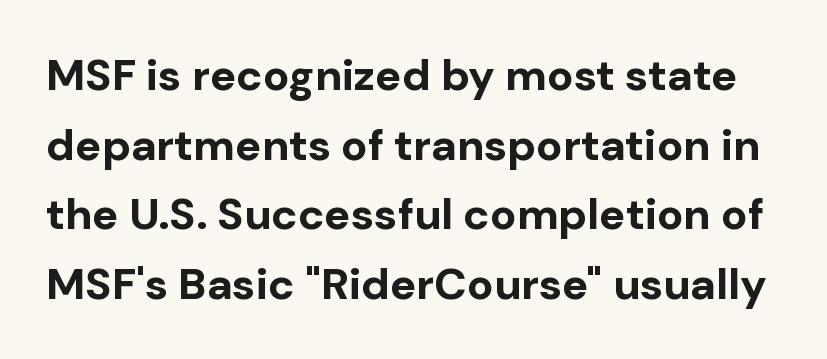
Q: Is the text bold? A: Yes.
Q: Is the text italic (slanted)? A: No, it is upright.
Q: Is the typeface a serif or a sans-serif typeface? A: Sans-serif.
Q: Is the text underlined? A: No.
Q: Is the spacing between letters normal or unusually wide? A: Normal.
Q: Is the spacing between lines tight, normal or loose? A: Normal.
Q: Width (condensed, normal, or wide)? A: Normal.
Q: Stroke contrast? A: Low.
Q: x-height? A: Medium.
Q: Monospaced? A: No.
